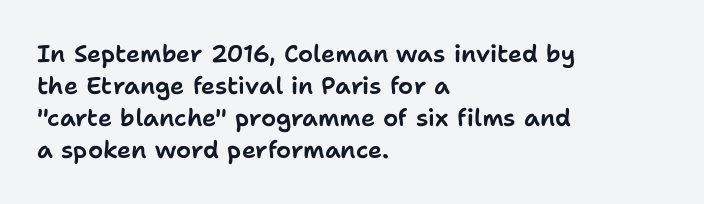
Q: Is the text italic (slanted)? A: No, it is upright.
Q: Is the text underlined? A: No.
Q: How is the paragraph aligned? A: Left-aligned.
Q: Is the spacing between letters normal or unusually wide? A: Normal.
Q: Is the spacing between lines tight, normal or loose? A: Normal.
